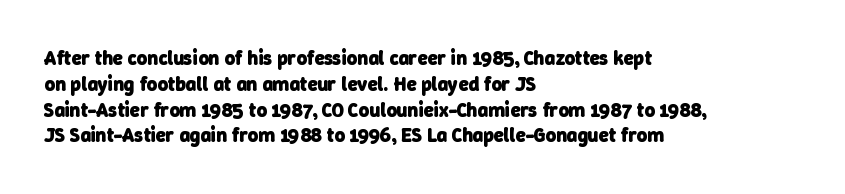
The image shows 20 px bold type; set left-aligned, normal line spacing (1.29x), normal letter spacing, not underlined.
